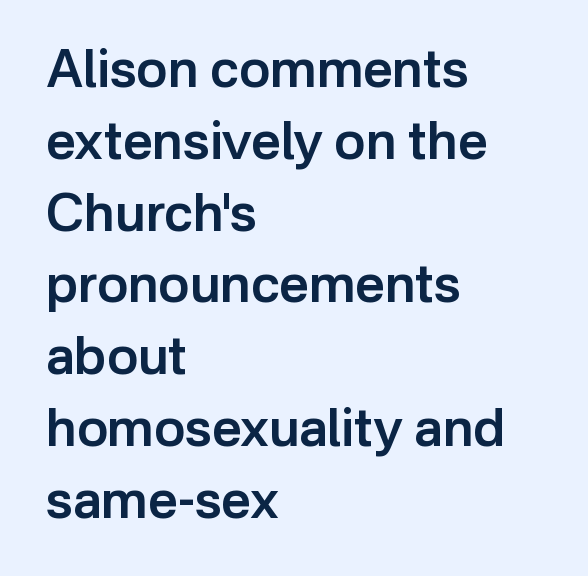
{"serif": "no", "italic": "no", "bold": "semi", "weight": "semibold", "width": "normal", "stroke_contrast": "low", "x_height": "medium", "monospaced": "no", "underline": "no", "align": "left", "line_spacing": "normal", "line_spacing_ratio": 1.38, "letter_spacing": "normal", "letter_spacing_em": 0.0, "glyph_px": 52}
